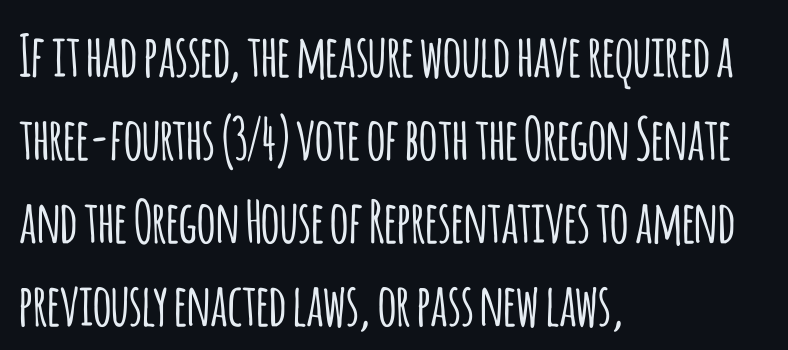
Q: Is the text italic (slanted)? A: No, it is upright.
Q: Is the typeface a serif or a sans-serif typeface? A: Sans-serif.
Q: Is the text underlined? A: No.
Q: How is the paragraph aligned? A: Left-aligned.
Q: Is the spacing between letters normal or unusually wide? A: Normal.
Q: Is the spacing between lines tight, normal or loose? A: Normal.
Q: Width (condensed, normal, or wide)? A: Condensed.
Q: Stroke contrast? A: Low.
Q: x-height? A: Large.
Q: Monospaced? A: No.
